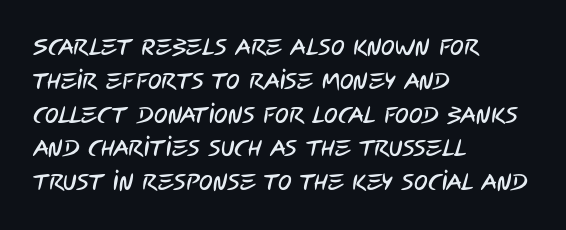
Q: Is the text underlined? A: No.
Q: How is the paragraph aligned? A: Left-aligned.
Q: Is the spacing between letters normal or unusually wide? A: Normal.
Q: Is the spacing between lines tight, normal or loose? A: Normal.
